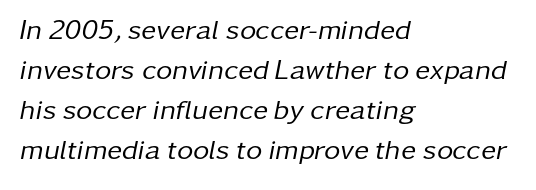
{"italic": "yes", "lean": "right", "slant_degrees": 11, "bold": "no", "weight": "regular", "width": "normal", "stroke_contrast": "low", "x_height": "medium", "monospaced": "no", "underline": "no", "align": "left", "line_spacing": "normal", "line_spacing_ratio": 1.43, "letter_spacing": "normal", "letter_spacing_em": 0.0, "glyph_px": 28}
